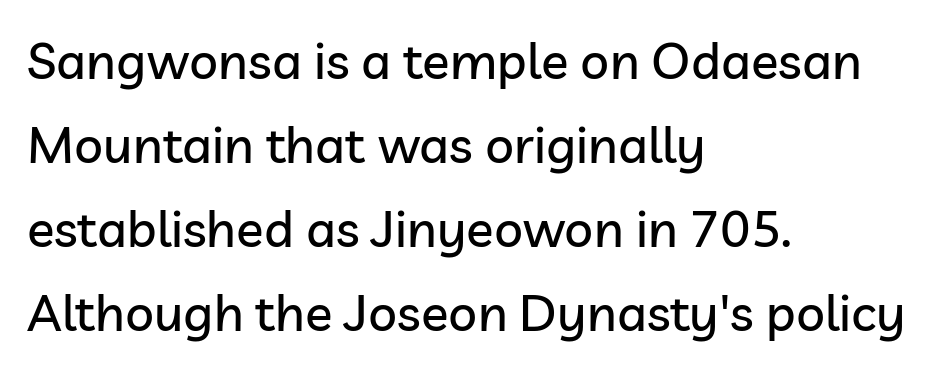
Q: Is the text italic (slanted)? A: No, it is upright.
Q: Is the typeface a serif or a sans-serif typeface? A: Sans-serif.
Q: Is the text underlined? A: No.
Q: How is the paragraph aligned? A: Left-aligned.
Q: Is the spacing between letters normal or unusually wide? A: Normal.
Q: Is the spacing between lines tight, normal or loose? A: Normal.
Q: Width (condensed, normal, or wide)? A: Normal.
Q: Stroke contrast? A: Low.
Q: x-height? A: Medium.
Q: Monospaced? A: No.
